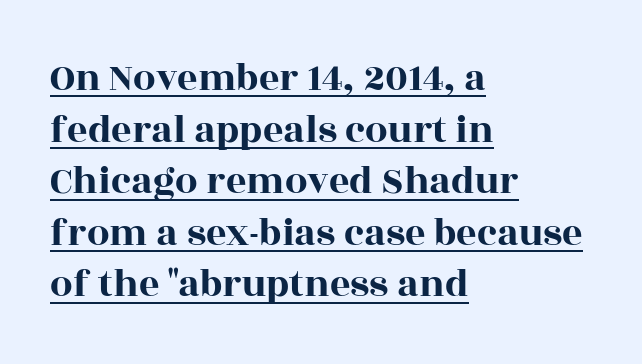
The image shows 40 px wide serif type, upright; set left-aligned, normal line spacing (1.29x), normal letter spacing, underlined; a large x-height.
